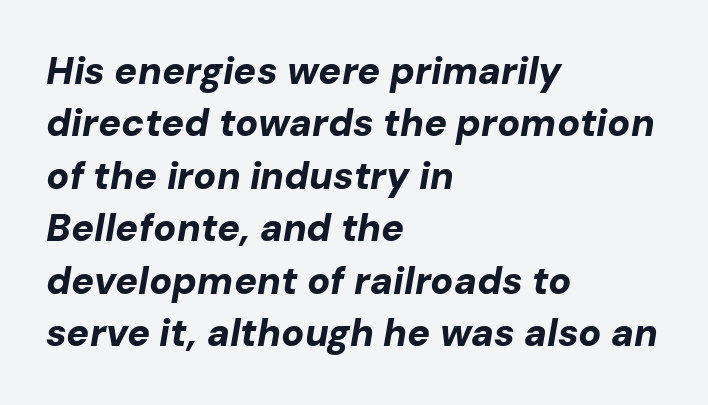
Q: Is the text bold? A: Yes.
Q: Is the text italic (slanted)? A: Yes, it leans right by about 10 degrees.
Q: Is the text underlined? A: No.
Q: How is the paragraph aligned? A: Left-aligned.
Q: Is the spacing between letters normal or unusually wide? A: Normal.
Q: Is the spacing between lines tight, normal or loose? A: Normal.
Q: Width (condensed, normal, or wide)? A: Normal.
Q: Stroke contrast? A: Low.
Q: x-height? A: Medium.
Q: Monospaced? A: No.
